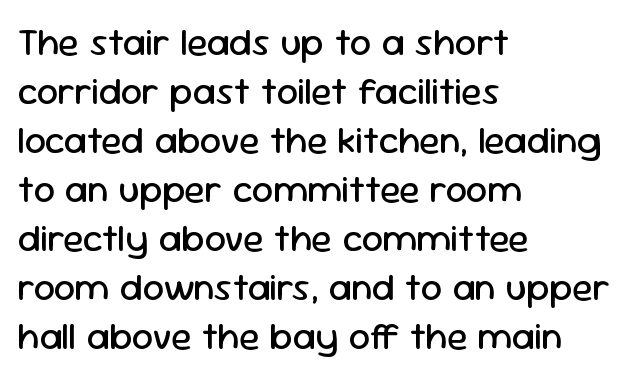
The image shows 38 px regular-weight sans-serif type, upright; set left-aligned, normal line spacing (1.29x), normal letter spacing, not underlined; low stroke contrast and a medium x-height.
